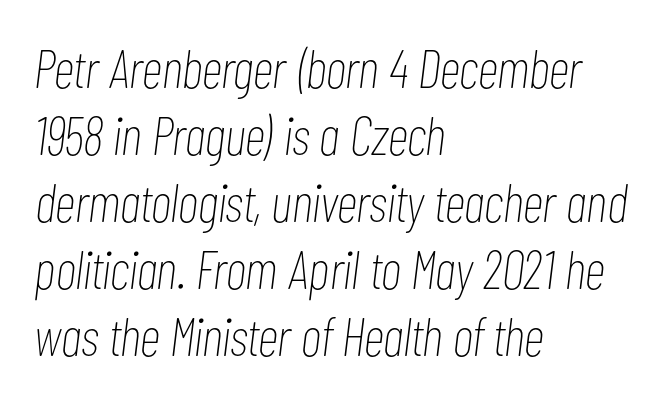
This reads as an unemphasized weight, regular at the heaviest. The lines in this sample share a left origin and differ only in where they stop. The glyphs look as if they've been sheared to an angle. You could call the tracking neutral — neither tight nor loose. Words float on clear page, feet unadorned. The passage shown is typed in a proportional face where columns would drift.
